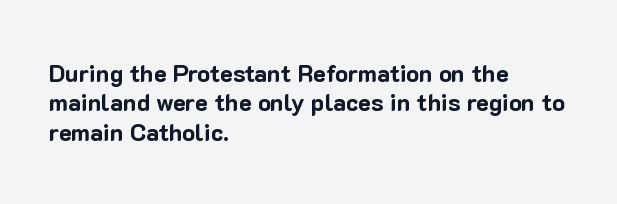
{"italic": "no", "bold": "yes", "underline": "no", "align": "left", "line_spacing_ratio": 1.22, "letter_spacing": "normal", "letter_spacing_em": 0.0, "glyph_px": 24}
